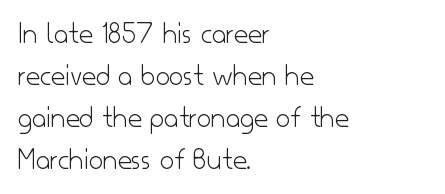
{"serif": "no", "italic": "no", "bold": "no", "weight": "light", "width": "normal", "stroke_contrast": "low", "x_height": "small", "monospaced": "no", "underline": "no", "align": "left", "line_spacing": "normal", "line_spacing_ratio": 1.35, "letter_spacing": "normal", "letter_spacing_em": 0.0, "glyph_px": 31}
